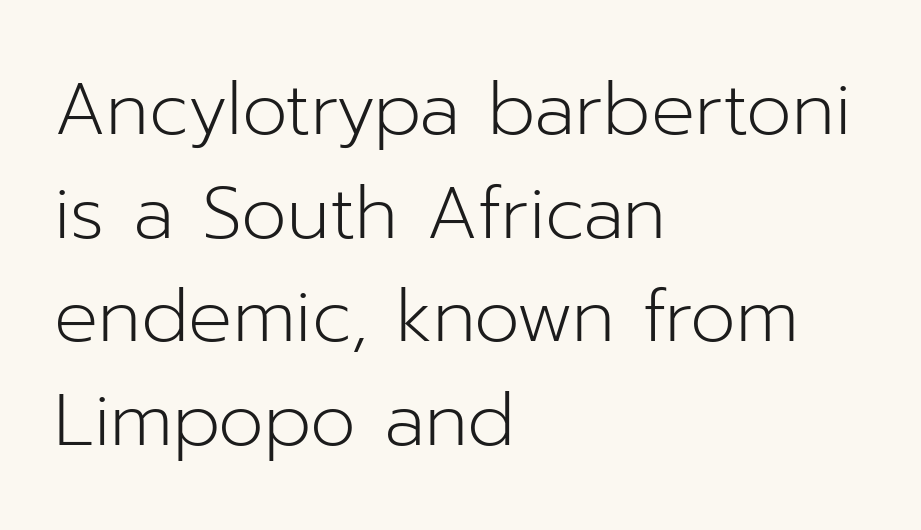
Q: Is the text bold? A: No.
Q: Is the text italic (slanted)? A: No, it is upright.
Q: Is the typeface a serif or a sans-serif typeface? A: Sans-serif.
Q: Is the text underlined? A: No.
Q: How is the paragraph aligned? A: Left-aligned.
Q: Is the spacing between letters normal or unusually wide? A: Normal.
Q: Is the spacing between lines tight, normal or loose? A: Normal.
Q: Width (condensed, normal, or wide)? A: Normal.
Q: Stroke contrast? A: Low.
Q: x-height? A: Medium.
Q: Monospaced? A: No.
